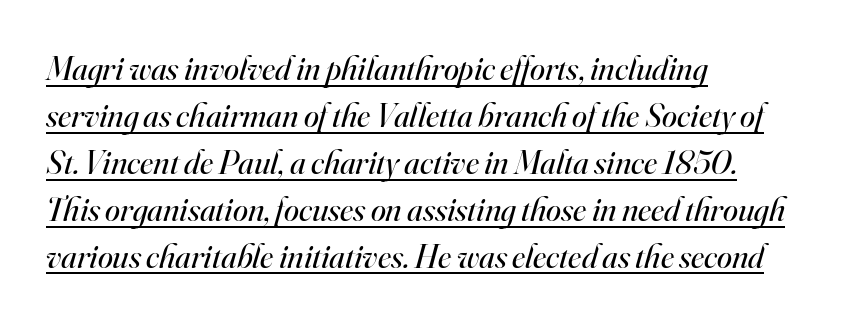
{"serif": "yes", "italic": "yes", "lean": "right", "slant_degrees": 16, "bold": "no", "weight": "regular", "width": "normal", "stroke_contrast": "high", "x_height": "small", "monospaced": "no", "underline": "yes", "align": "left", "line_spacing": "normal", "line_spacing_ratio": 1.38, "letter_spacing": "normal", "letter_spacing_em": 0.0, "glyph_px": 34}
